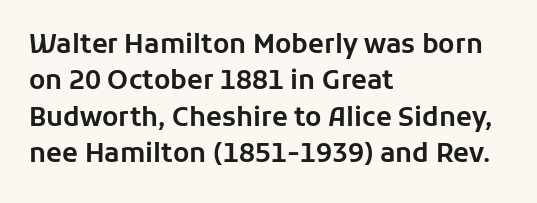
{"italic": "no", "underline": "no", "align": "left", "line_spacing": "normal", "line_spacing_ratio": 1.4, "letter_spacing": "normal", "letter_spacing_em": 0.0, "glyph_px": 26}
